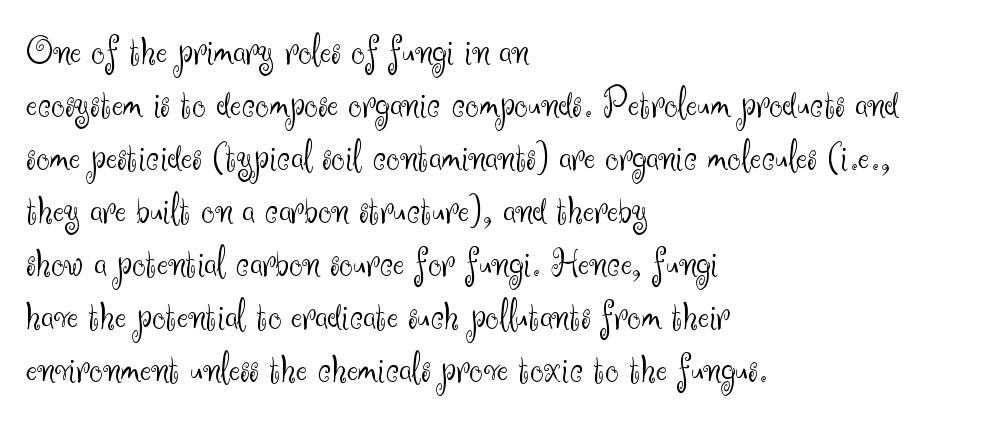
{"serif": "no", "italic": "no", "bold": "no", "weight": "light", "width": "normal", "stroke_contrast": "medium", "x_height": "small", "monospaced": "no", "underline": "no", "align": "left", "line_spacing": "normal", "line_spacing_ratio": 1.26, "letter_spacing": "normal", "letter_spacing_em": 0.0, "glyph_px": 42}
